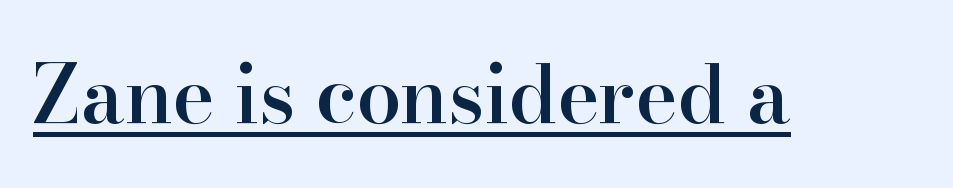
{"serif": "yes", "italic": "no", "bold": "semi", "weight": "semibold", "width": "normal", "stroke_contrast": "high", "x_height": "small", "monospaced": "no", "underline": "yes", "letter_spacing": "normal", "letter_spacing_em": 0.0, "glyph_px": 80}
